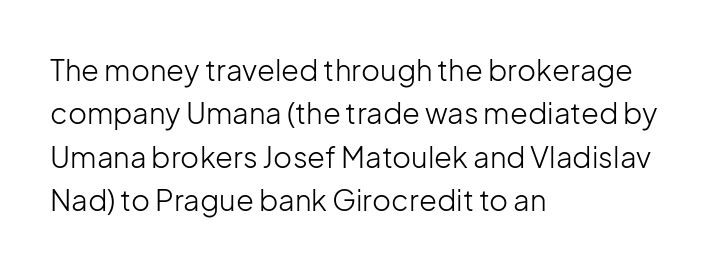
{"serif": "no", "italic": "no", "bold": "no", "weight": "light", "width": "normal", "stroke_contrast": "low", "x_height": "medium", "monospaced": "no", "underline": "no", "align": "left", "line_spacing": "normal", "line_spacing_ratio": 1.5, "letter_spacing": "normal", "letter_spacing_em": 0.0, "glyph_px": 29}
